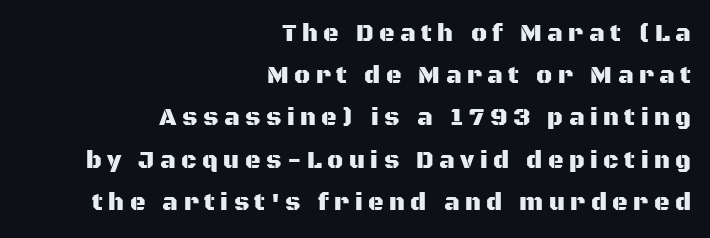
{"italic": "no", "underline": "no", "align": "right", "line_spacing_ratio": 1.76, "letter_spacing": "wide", "letter_spacing_em": 0.23, "glyph_px": 24}
